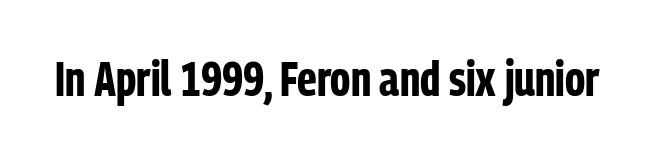
Q: Is the text bold? A: Yes.
Q: Is the text italic (slanted)? A: No, it is upright.
Q: Is the typeface a serif or a sans-serif typeface? A: Sans-serif.
Q: Is the text underlined? A: No.
Q: Is the spacing between letters normal or unusually wide? A: Normal.
Q: Width (condensed, normal, or wide)? A: Condensed.
Q: Stroke contrast? A: Low.
Q: x-height? A: Medium.
Q: Monospaced? A: No.
